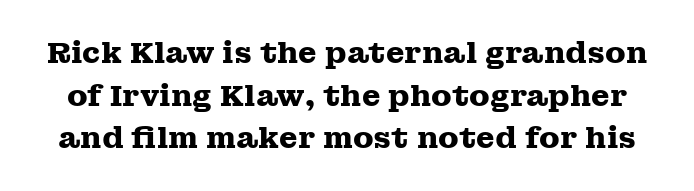
Horizontal bands of white between lines are of average thickness. Varying glyph widths throughout — classic text-font behaviour. Honestly, the letter spacing is just normal — you wouldn't notice it. Weight: bold. The typeface chosen for these lines features serifs. Glance below the letters and you will spot only blank space.
